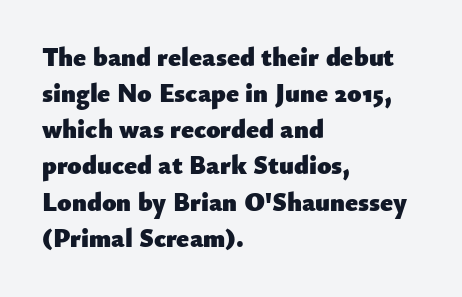
Clear beneath every line of the passage. The typography opts for an upright posture over an oblique one. Evenly set lines give the paragraph a standard silhouette. Standard letterfit; no display-style spreading of the glyphs. The compositor pushed each line to the left boundary.
